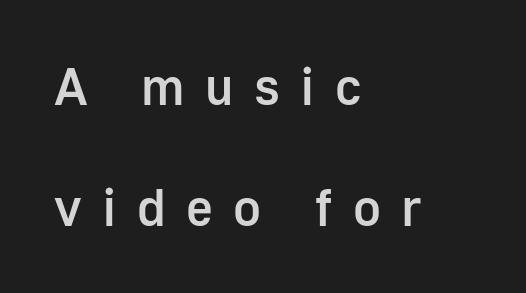
Q: Is the text bold? A: Semi-bold.
Q: Is the text italic (slanted)? A: No, it is upright.
Q: Is the typeface a serif or a sans-serif typeface? A: Sans-serif.
Q: Is the text underlined? A: No.
Q: How is the paragraph aligned? A: Left-aligned.
Q: Is the spacing between letters normal or unusually wide? A: Unusually wide.
Q: Is the spacing between lines tight, normal or loose? A: Loose.
Q: Width (condensed, normal, or wide)? A: Normal.
Q: Stroke contrast? A: Low.
Q: x-height? A: Medium.
Q: Monospaced? A: No.
